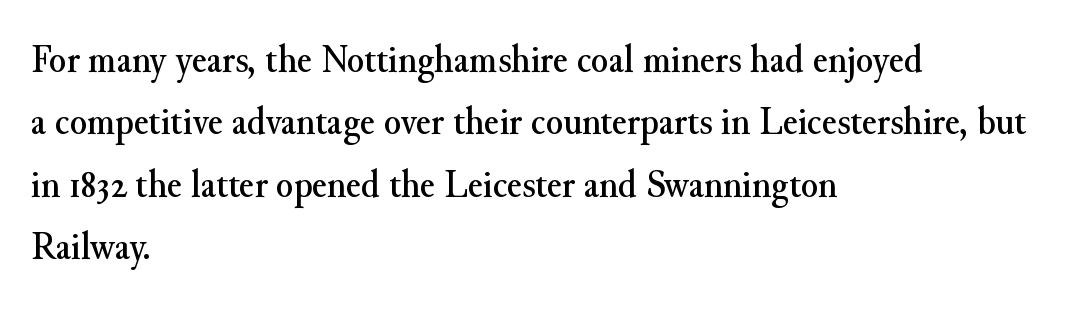
The image shows 40 px serif type, upright; set left-aligned, normal line spacing (1.56x), normal letter spacing, not underlined; medium stroke contrast and a small x-height.
